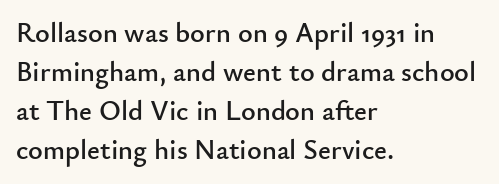
{"serif": "no", "italic": "no", "width": "normal", "stroke_contrast": "low", "x_height": "small", "monospaced": "no", "underline": "no", "align": "left", "line_spacing": "normal", "line_spacing_ratio": 1.39, "letter_spacing": "normal", "letter_spacing_em": 0.0, "glyph_px": 28}
